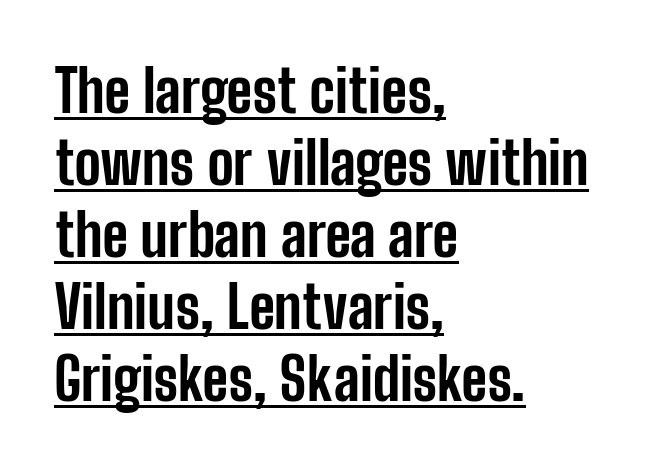
{"serif": "no", "italic": "no", "bold": "yes", "weight": "bold", "width": "condensed", "stroke_contrast": "low", "x_height": "medium", "monospaced": "no", "underline": "yes", "align": "left", "line_spacing_ratio": 1.22, "letter_spacing": "normal", "letter_spacing_em": 0.0, "glyph_px": 59}
